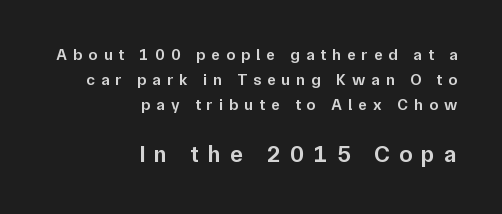
The image shows 24 px text type, upright; set right-aligned, normal line spacing (1.56x), unusually wide letter spacing (+0.38 em), not underlined; the second (bottom) block is 1.5x larger.
